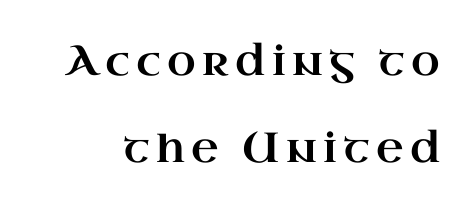
Q: Is the text italic (slanted)? A: No, it is upright.
Q: Is the typeface a serif or a sans-serif typeface? A: Serif.
Q: Is the text underlined? A: No.
Q: Is the spacing between lines tight, normal or loose? A: Loose.
Q: Width (condensed, normal, or wide)? A: Wide.
Q: Stroke contrast? A: High.
Q: x-height? A: Small.
Q: Monospaced? A: No.
